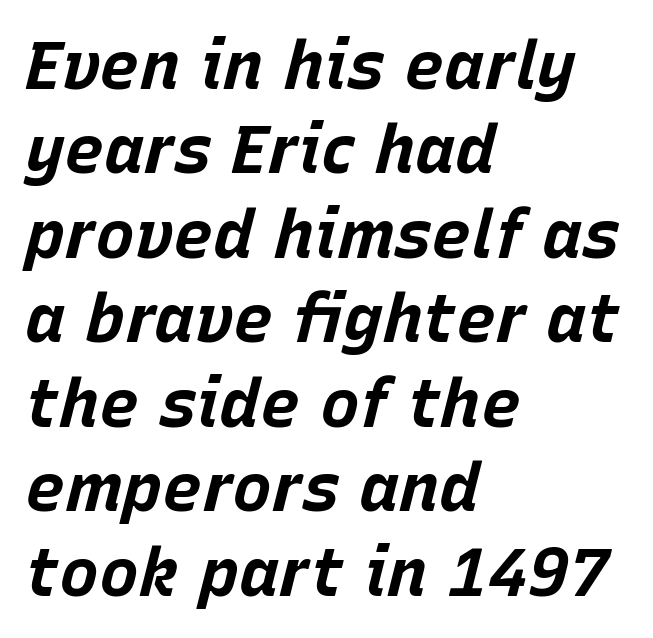
Q: Is the text bold? A: Yes.
Q: Is the text italic (slanted)? A: Yes, it leans right by about 15 degrees.
Q: Is the text underlined? A: No.
Q: How is the paragraph aligned? A: Left-aligned.
Q: Is the spacing between letters normal or unusually wide? A: Normal.
Q: Is the spacing between lines tight, normal or loose? A: Normal.
Q: Width (condensed, normal, or wide)? A: Normal.
Q: Stroke contrast? A: Low.
Q: x-height? A: Large.
Q: Monospaced? A: No.
